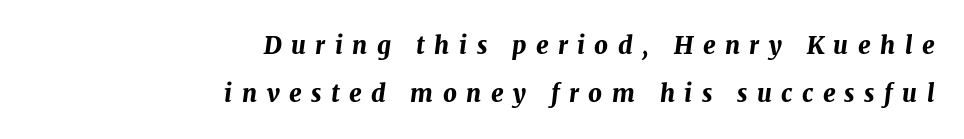
{"italic": "yes", "lean": "right", "slant_degrees": 7, "bold": "yes", "underline": "no", "align": "right", "line_spacing": "loose", "line_spacing_ratio": 2.0, "letter_spacing": "wide", "letter_spacing_em": 0.4, "glyph_px": 24}
